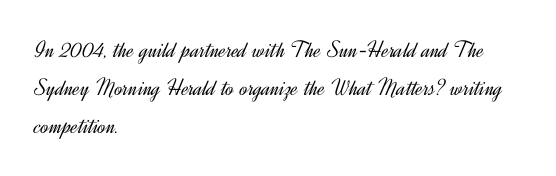
Q: Is the text bold? A: No.
Q: Is the text italic (slanted)? A: Yes.
Q: Is the text underlined? A: No.
Q: How is the paragraph aligned? A: Left-aligned.
Q: Is the spacing between letters normal or unusually wide? A: Normal.
Q: Is the spacing between lines tight, normal or loose? A: Normal.
